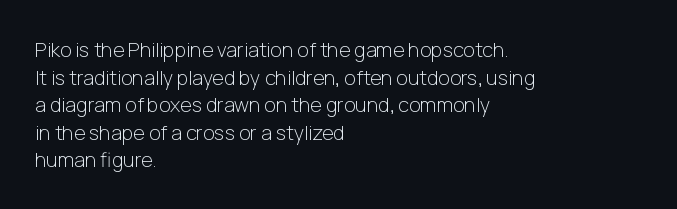
{"italic": "no", "bold": "no", "underline": "no", "align": "left", "line_spacing": "normal", "line_spacing_ratio": 1.38, "letter_spacing": "normal", "letter_spacing_em": 0.0, "glyph_px": 20}
